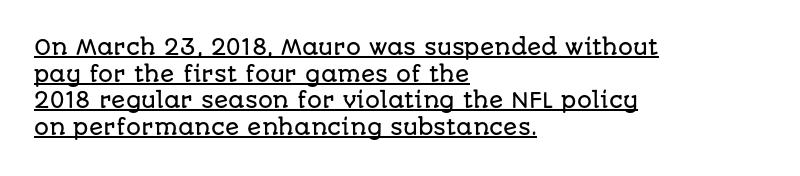
Teacher's note: observe the even left margin — that is flush-left alignment. Letter spacing: default. Rows of type keep a routine distance in the vertical direction. The type sits square on the baseline with zero lean. This is underlined copy, the kind a proofreader might mark for attention.
